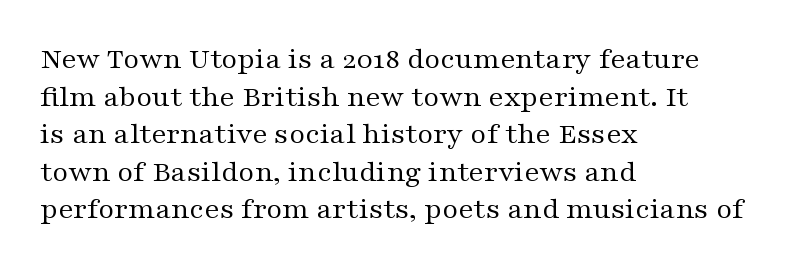
Unlike a clean sans, this face finishes its strokes with serifs. Is the letter spacing exaggerated? No — it looks like the ordinary default. Quick note: underline off. Proportional: the letters do not fall into vertical columns. Left-aligned paragraph, ragged on the right.
